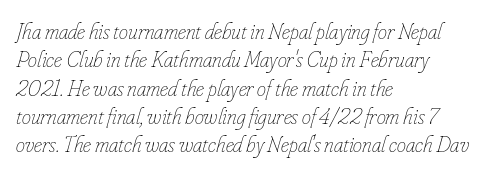
The image shows 23 px text type, italic (leaning right); set left-aligned, line spacing 1.23x, normal letter spacing, not underlined.
